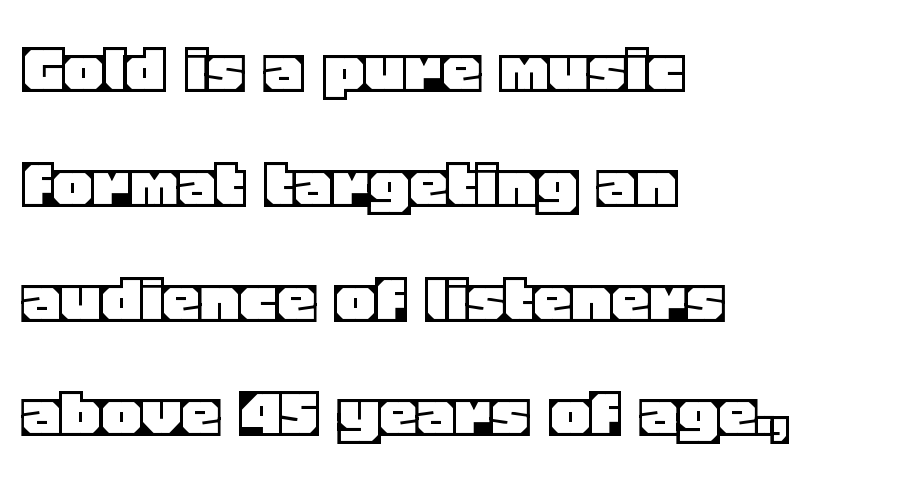
{"italic": "no", "width": "normal", "x_height": "large", "monospaced": "no", "underline": "no", "align": "left", "line_spacing": "normal", "line_spacing_ratio": 1.51, "letter_spacing": "normal", "letter_spacing_em": 0.0, "glyph_px": 76}
